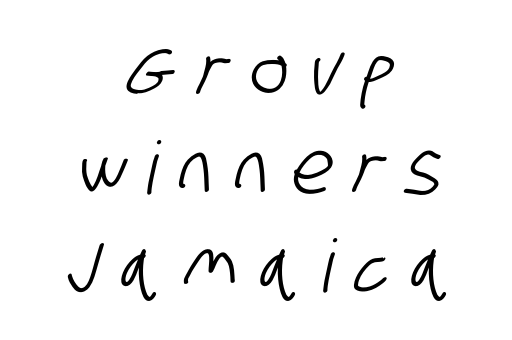
{"serif": "no", "width": "condensed", "stroke_contrast": "low", "x_height": "large", "monospaced": "no", "underline": "no", "align": "center", "line_spacing": "normal", "line_spacing_ratio": 1.34, "letter_spacing": "wide", "letter_spacing_em": 0.3, "glyph_px": 73}
